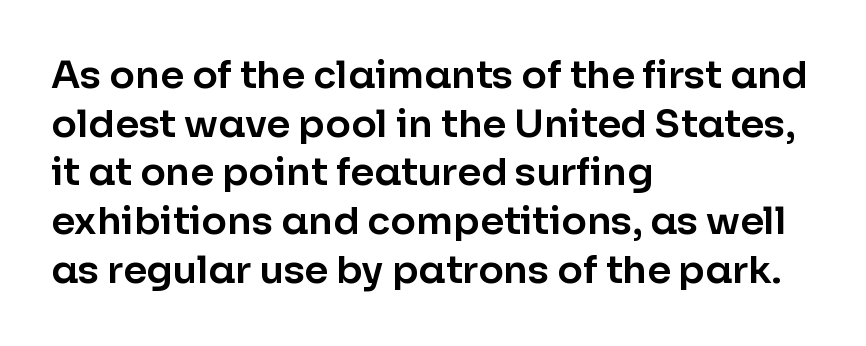
The image shows 38 px sans-serif type, upright; set left-aligned, normal line spacing (1.28x), normal letter spacing, not underlined; low stroke contrast and a medium x-height.
